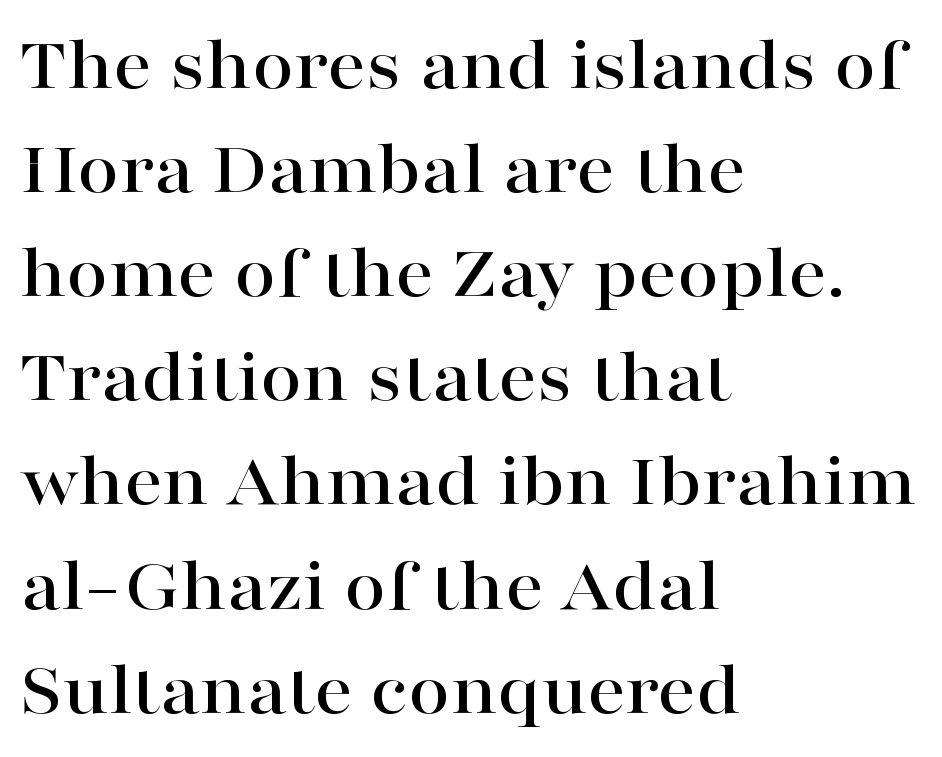
{"serif": "yes", "italic": "no", "width": "wide", "stroke_contrast": "high", "x_height": "medium", "monospaced": "no", "underline": "no", "align": "left", "line_spacing": "normal", "line_spacing_ratio": 1.37, "letter_spacing": "normal", "letter_spacing_em": 0.0, "glyph_px": 76}
